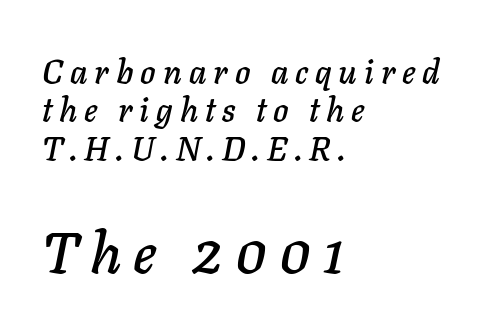
{"italic": "yes", "lean": "right", "slant_degrees": 11, "width": "normal", "stroke_contrast": "low", "x_height": "medium", "monospaced": "no", "underline": "no", "align": "left", "line_spacing_ratio": 1.16, "letter_spacing": "wide", "letter_spacing_em": 0.21, "larger_block": "second", "size_ratio": 1.73, "glyph_px": 57}
